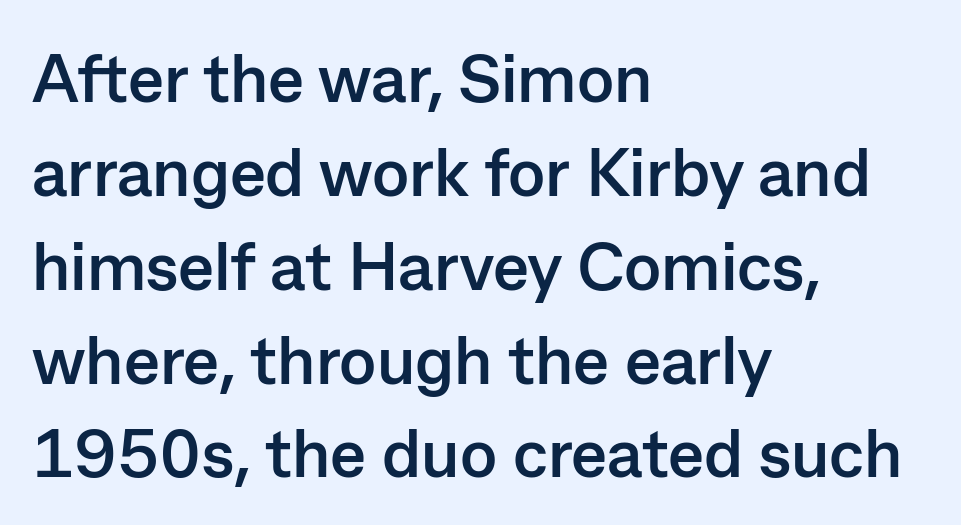
Q: Is the text bold? A: Yes.
Q: Is the text italic (slanted)? A: No, it is upright.
Q: Is the typeface a serif or a sans-serif typeface? A: Sans-serif.
Q: Is the text underlined? A: No.
Q: How is the paragraph aligned? A: Left-aligned.
Q: Is the spacing between letters normal or unusually wide? A: Normal.
Q: Is the spacing between lines tight, normal or loose? A: Normal.
Q: Width (condensed, normal, or wide)? A: Normal.
Q: Stroke contrast? A: Low.
Q: x-height? A: Medium.
Q: Monospaced? A: No.
